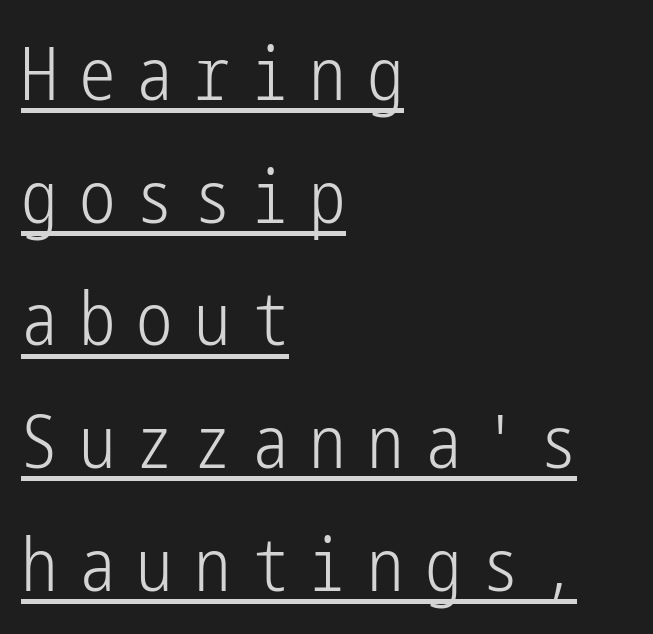
The image shows 73 px light, condensed sans-serif type, upright; set left-aligned, normal line spacing (1.68x), unusually wide letter spacing (+0.29 em), underlined; low stroke contrast and a medium x-height.
